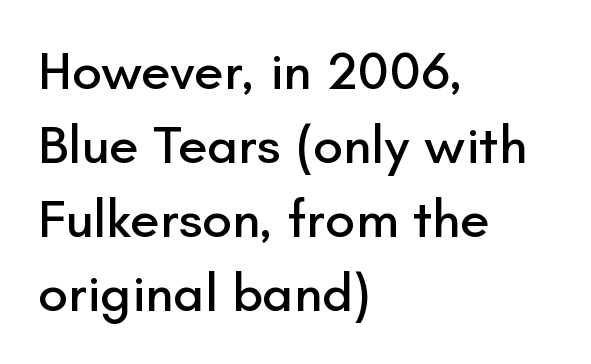
Has an underline been added? It has not. Left-aligned paragraph, ragged on the right. Horizontal bands of white between lines are of average thickness. The letters sit at their default tracking, neither squeezed nor spread. This is roman type, the default non-slanted kind. Each letter keeps its own natural width here, so spacing adapts to shape.
